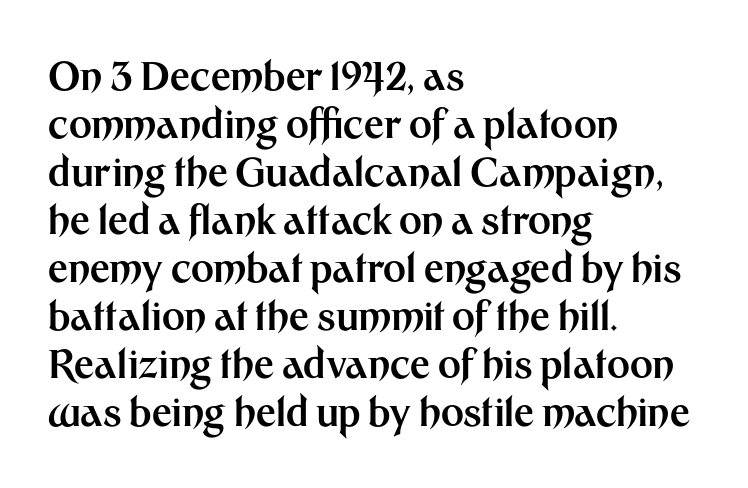
Set as a true bold cut, around the 700 mark. Character widths vary here, with narrow letters taking less room than wide ones. Characters remain perfectly vertical along every line. The compositor pushed each line to the left boundary.
